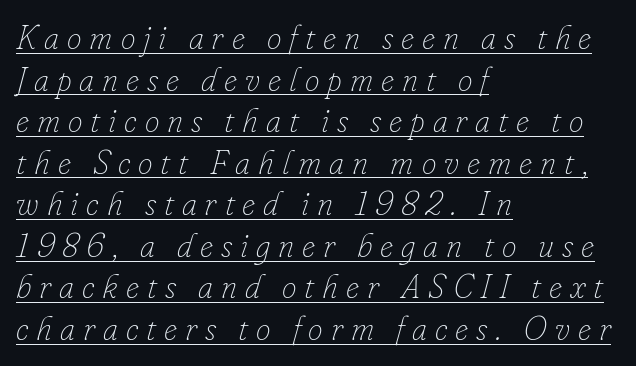
Look at the tracking — it's clearly loosened, letters drifting apart. Each line of the rendering has a horizontal stroke beneath the glyphs. Weight class: somewhere from thin through regular. Posture: slanted.
